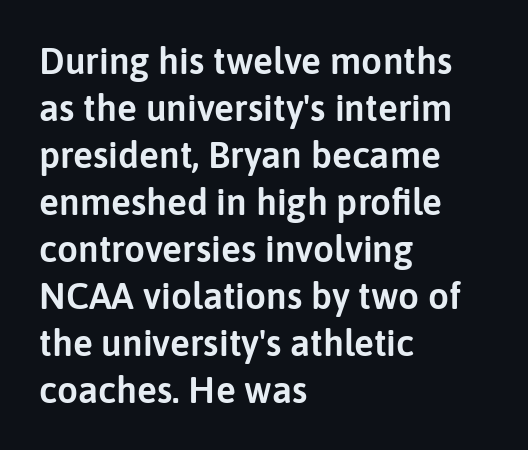
Q: Is the text italic (slanted)? A: No, it is upright.
Q: Is the typeface a serif or a sans-serif typeface? A: Sans-serif.
Q: Is the text underlined? A: No.
Q: How is the paragraph aligned? A: Left-aligned.
Q: Is the spacing between letters normal or unusually wide? A: Normal.
Q: Is the spacing between lines tight, normal or loose? A: Normal.
Q: Width (condensed, normal, or wide)? A: Normal.
Q: Stroke contrast? A: Low.
Q: x-height? A: Medium.
Q: Monospaced? A: No.
